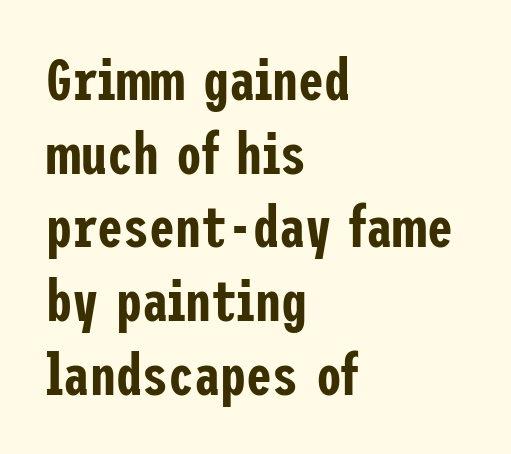
Q: Is the text italic (slanted)? A: No, it is upright.
Q: Is the typeface a serif or a sans-serif typeface? A: Sans-serif.
Q: Is the text underlined? A: No.
Q: How is the paragraph aligned? A: Left-aligned.
Q: Is the spacing between letters normal or unusually wide? A: Normal.
Q: Is the spacing between lines tight, normal or loose? A: Normal.
Q: Width (condensed, normal, or wide)? A: Condensed.
Q: Stroke contrast? A: Low.
Q: x-height? A: Medium.
